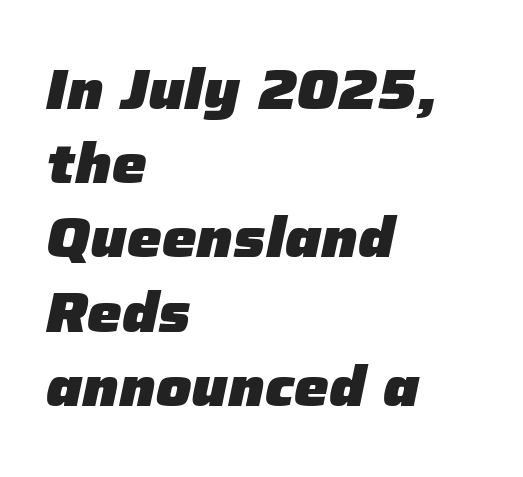
Q: Is the text bold? A: Yes.
Q: Is the text italic (slanted)? A: Yes, it leans right by about 12 degrees.
Q: Is the text underlined? A: No.
Q: How is the paragraph aligned? A: Left-aligned.
Q: Is the spacing between letters normal or unusually wide? A: Normal.
Q: Is the spacing between lines tight, normal or loose? A: Normal.
Q: Width (condensed, normal, or wide)? A: Normal.
Q: Stroke contrast? A: Low.
Q: x-height? A: Medium.
Q: Monospaced? A: No.
